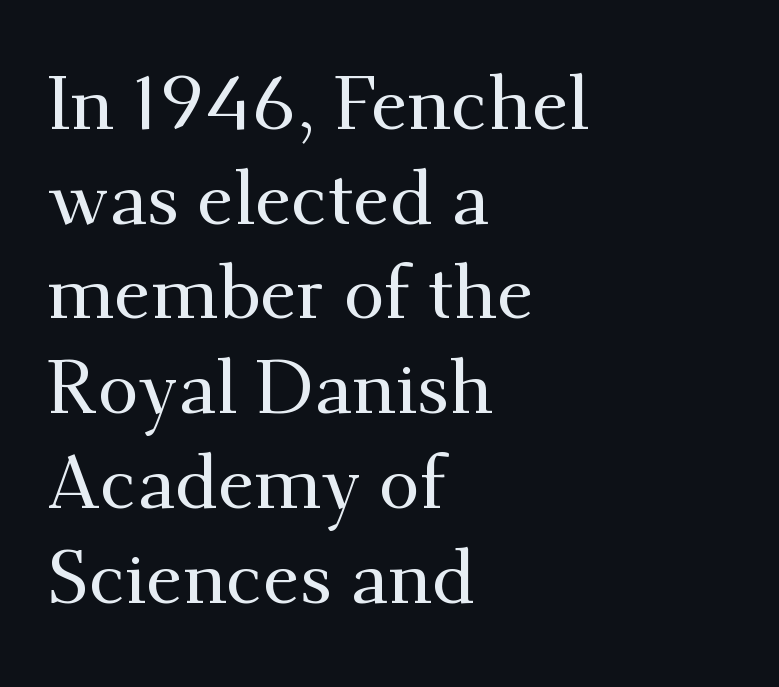
Q: Is the text italic (slanted)? A: No, it is upright.
Q: Is the typeface a serif or a sans-serif typeface? A: Serif.
Q: Is the text underlined? A: No.
Q: How is the paragraph aligned? A: Left-aligned.
Q: Is the spacing between letters normal or unusually wide? A: Normal.
Q: Is the spacing between lines tight, normal or loose? A: Normal.
Q: Width (condensed, normal, or wide)? A: Normal.
Q: Stroke contrast? A: Medium.
Q: x-height? A: Small.
Q: Monospaced? A: No.
